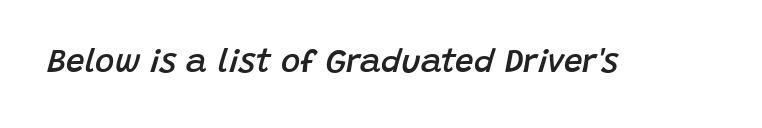
A fair bit of extra ink — the face is semibold, not bold. Letter spacing: default. This sample has the flowing, uneven cadence of proportional lettering. Is the type slanted? Yes — the strokes lean at a clear angle. The passage shown is not underscored anywhere.
